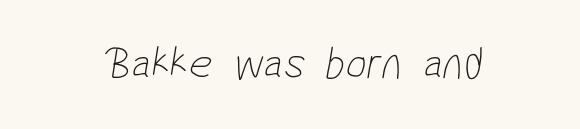
The image shows 46 px thin, condensed sans-serif type; set normal letter spacing, not underlined; low stroke contrast and a medium x-height.
